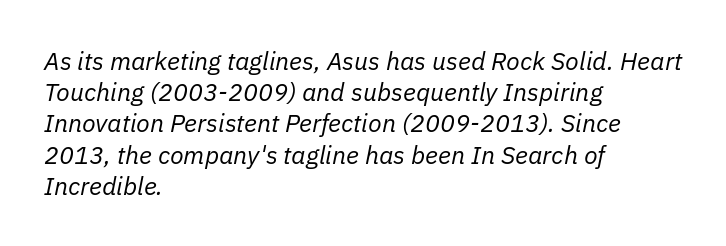
{"italic": "yes", "lean": "right", "slant_degrees": 11, "bold": "no", "underline": "no", "align": "left", "line_spacing": "normal", "line_spacing_ratio": 1.25, "letter_spacing": "normal", "letter_spacing_em": 0.0, "glyph_px": 25}
